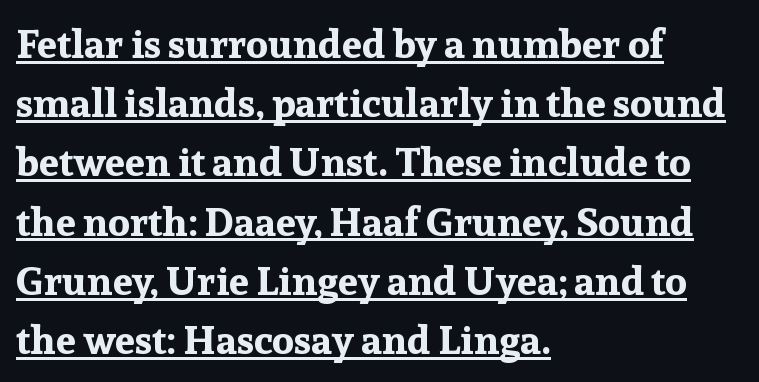
The image shows 40 px bold serif type, upright; set left-aligned, normal line spacing (1.48x), normal letter spacing, underlined; low stroke contrast and a medium x-height.
